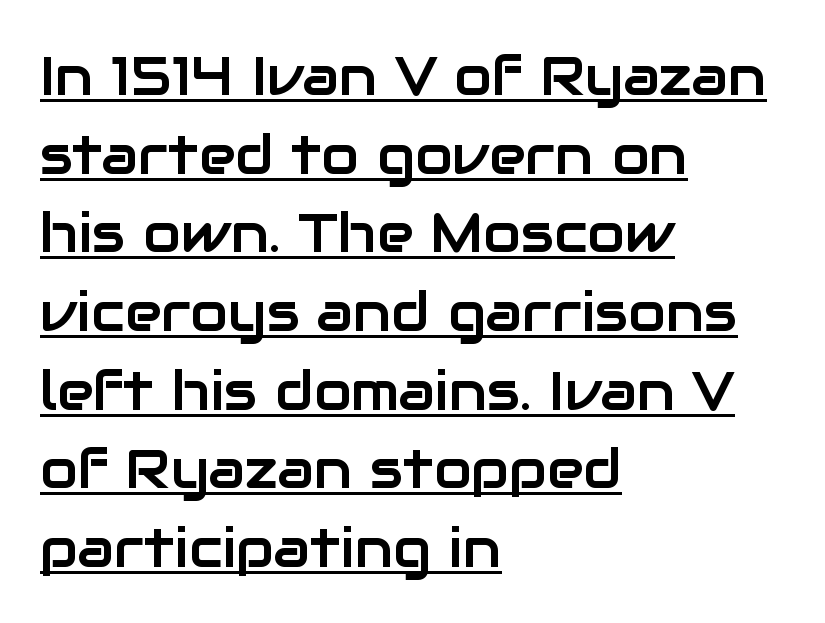
The image shows 55 px sans-serif type, upright; set left-aligned, normal line spacing (1.43x), normal letter spacing, underlined; low stroke contrast and a medium x-height.
